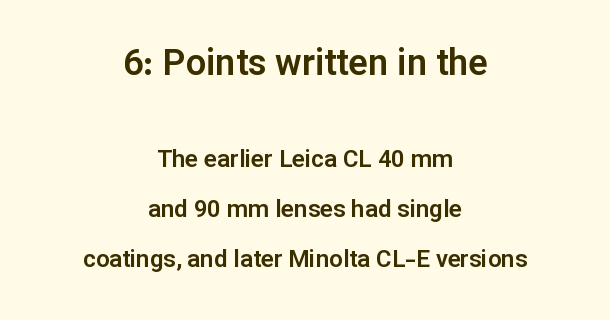
{"serif": "no", "italic": "no", "width": "normal", "stroke_contrast": "low", "x_height": "medium", "monospaced": "no", "underline": "no", "align": "center", "line_spacing": "loose", "line_spacing_ratio": 2.09, "letter_spacing": "normal", "letter_spacing_em": 0.0, "larger_block": "first", "size_ratio": 1.5, "glyph_px": 36}
